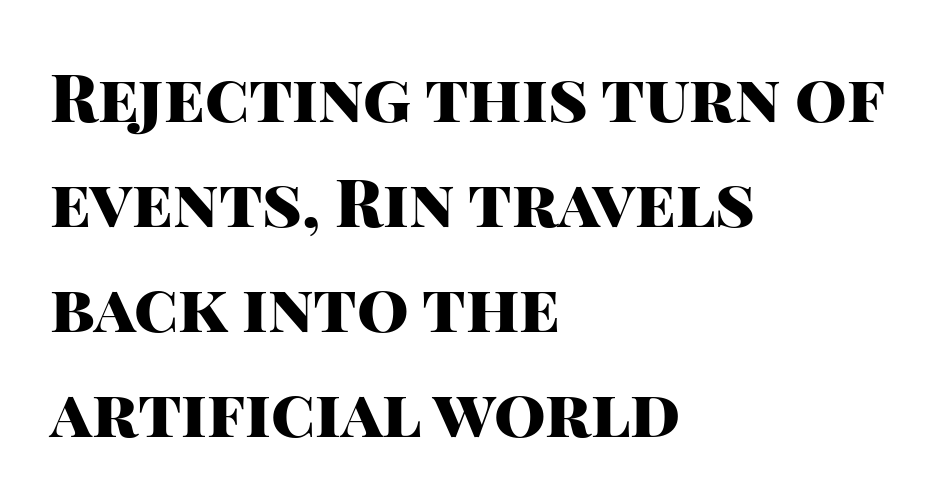
Q: Is the text bold? A: Yes.
Q: Is the text italic (slanted)? A: No, it is upright.
Q: Is the typeface a serif or a sans-serif typeface? A: Sans-serif.
Q: Is the text underlined? A: No.
Q: How is the paragraph aligned? A: Left-aligned.
Q: Is the spacing between letters normal or unusually wide? A: Normal.
Q: Is the spacing between lines tight, normal or loose? A: Normal.
Q: Width (condensed, normal, or wide)? A: Normal.
Q: Stroke contrast? A: High.
Q: x-height? A: Large.
Q: Monospaced? A: No.
